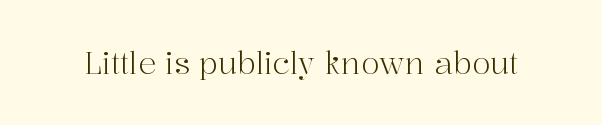
{"serif": "yes", "italic": "no", "bold": "no", "weight": "light", "width": "normal", "stroke_contrast": "high", "x_height": "medium", "monospaced": "no", "underline": "no", "letter_spacing": "normal", "letter_spacing_em": 0.0, "glyph_px": 30}
